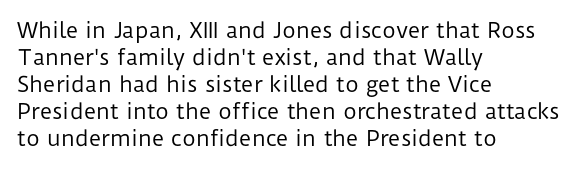
The image shows 21 px text type, upright; set left-aligned, normal line spacing (1.28x), normal letter spacing, not underlined.
